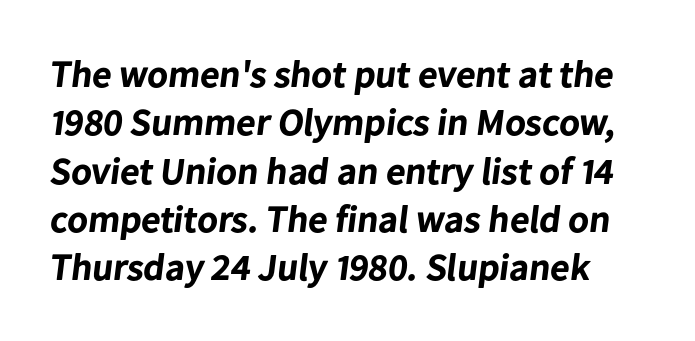
Q: Is the text bold? A: Yes.
Q: Is the typeface a serif or a sans-serif typeface? A: Sans-serif.
Q: Is the text underlined? A: No.
Q: Is the spacing between letters normal or unusually wide? A: Normal.
Q: Is the spacing between lines tight, normal or loose? A: Normal.
Q: Width (condensed, normal, or wide)? A: Normal.
Q: Stroke contrast? A: Low.
Q: x-height? A: Medium.
Q: Monospaced? A: No.
